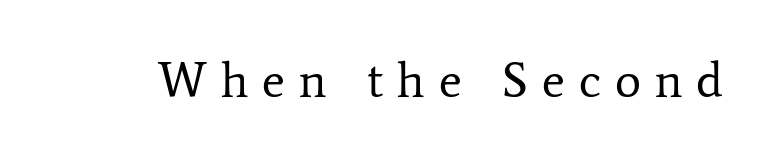
Every character sits straight up, as roman type does. The space beneath each line is pristine and unruled. Heft: none added — not bold. The letterforms stand isolated, each surrounded by extra space. The letters advance in unequal steps, a hallmark of proportional type.
